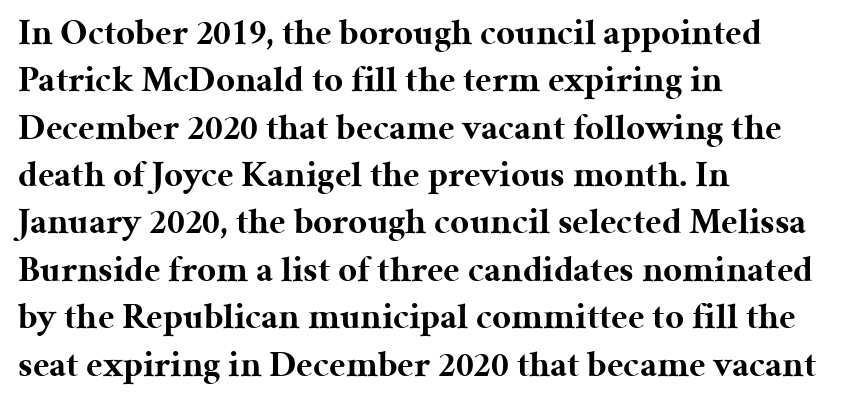
The image shows 37 px bold serif type, upright; set left-aligned, normal line spacing (1.28x), normal letter spacing, not underlined; medium stroke contrast and a medium x-height.
